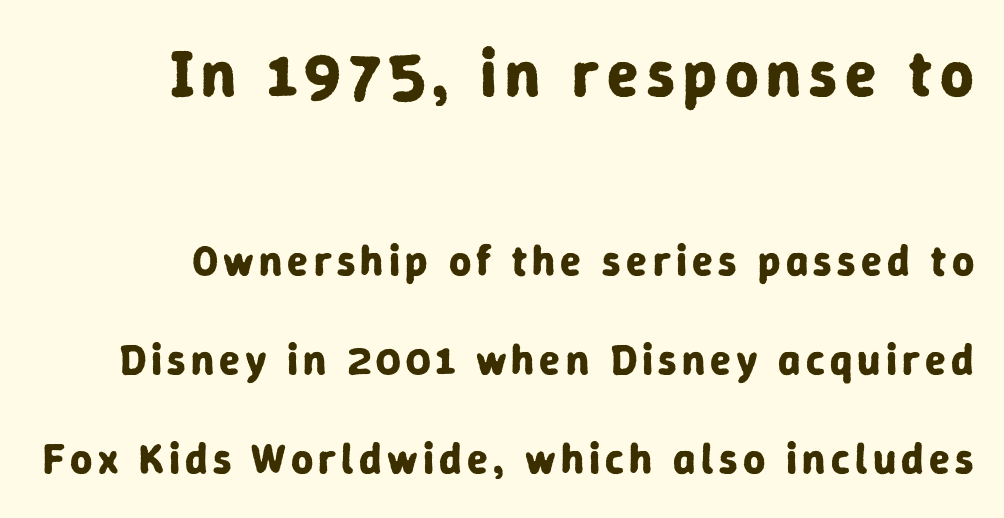
Q: Is the text bold? A: Yes.
Q: Is the text italic (slanted)? A: No, it is upright.
Q: Is the typeface a serif or a sans-serif typeface? A: Sans-serif.
Q: Is the text underlined? A: No.
Q: Is the spacing between lines tight, normal or loose? A: Loose.
Q: Which block of text is set in a larger size, the first (top) or the second (bottom)? A: The first (top) one.
Q: Width (condensed, normal, or wide)? A: Normal.
Q: Stroke contrast? A: Low.
Q: x-height? A: Medium.
Q: Monospaced? A: No.
